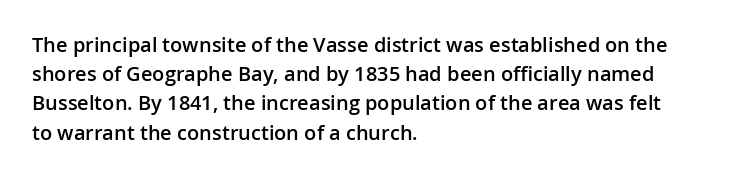
The image shows 20 px text type, upright; set left-aligned, normal line spacing (1.46x), normal letter spacing, not underlined.
